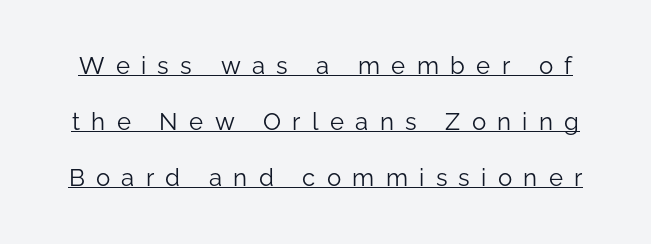
Q: Is the text bold? A: No.
Q: Is the text italic (slanted)? A: No, it is upright.
Q: Is the text underlined? A: Yes.
Q: Is the spacing between letters normal or unusually wide? A: Unusually wide.
Q: Is the spacing between lines tight, normal or loose? A: Loose.
